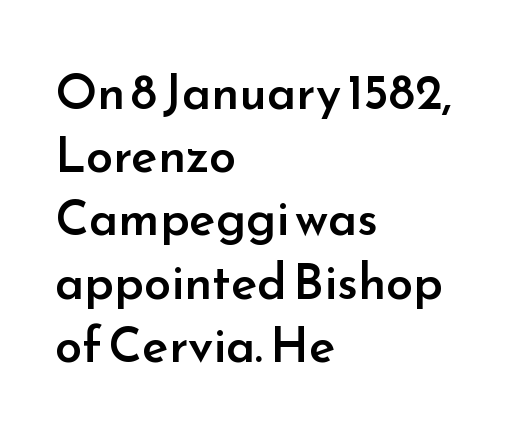
{"serif": "no", "italic": "no", "bold": "semi", "weight": "semibold", "width": "normal", "stroke_contrast": "low", "x_height": "small", "monospaced": "no", "underline": "no", "align": "left", "line_spacing": "normal", "line_spacing_ratio": 1.29, "letter_spacing": "normal", "letter_spacing_em": 0.0, "glyph_px": 49}
